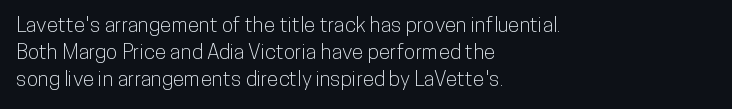
{"italic": "no", "underline": "no", "align": "left", "line_spacing": "normal", "line_spacing_ratio": 1.29, "letter_spacing": "normal", "letter_spacing_em": 0.0, "glyph_px": 21}
